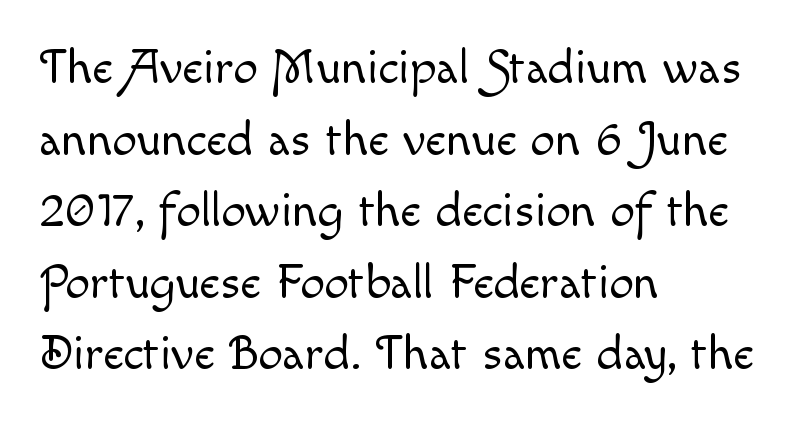
Q: Is the text bold? A: No.
Q: Is the text italic (slanted)? A: No, it is upright.
Q: Is the text underlined? A: No.
Q: How is the paragraph aligned? A: Left-aligned.
Q: Is the spacing between letters normal or unusually wide? A: Normal.
Q: Is the spacing between lines tight, normal or loose? A: Normal.
Q: Width (condensed, normal, or wide)? A: Normal.
Q: x-height? A: Small.
Q: Monospaced? A: No.
